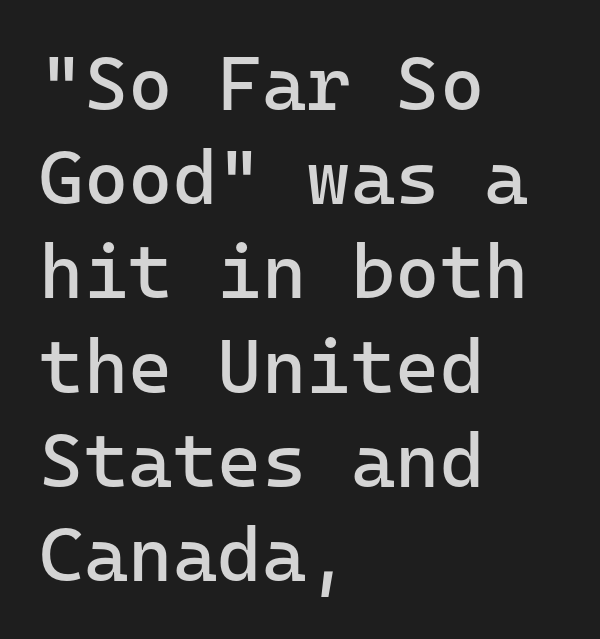
Classification — sans serif. When letters stand straight like this, we call the style roman or upright. Look at the tracking — it's just the regular setting, nothing added. You could count columns in this text — the font is strictly monospaced.
